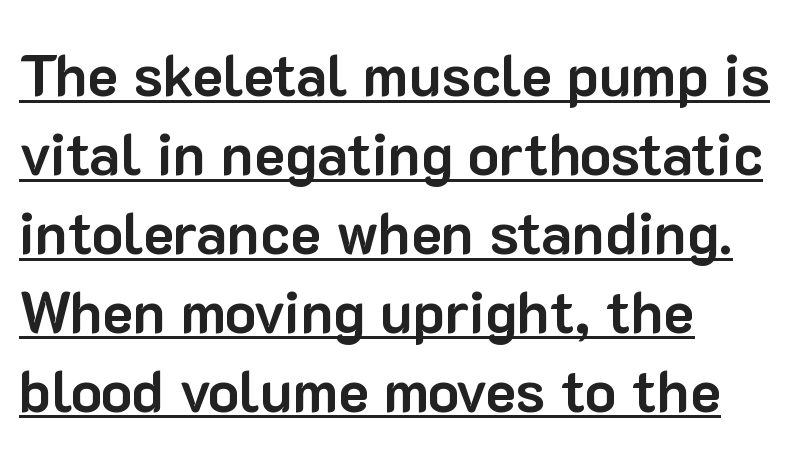
Q: Is the text bold? A: Yes.
Q: Is the text italic (slanted)? A: No, it is upright.
Q: Is the typeface a serif or a sans-serif typeface? A: Sans-serif.
Q: Is the text underlined? A: Yes.
Q: How is the paragraph aligned? A: Left-aligned.
Q: Is the spacing between letters normal or unusually wide? A: Normal.
Q: Is the spacing between lines tight, normal or loose? A: Normal.
Q: Width (condensed, normal, or wide)? A: Normal.
Q: Stroke contrast? A: Low.
Q: x-height? A: Medium.
Q: Monospaced? A: No.
